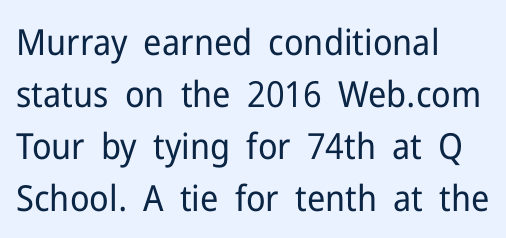
Q: Is the text bold? A: No.
Q: Is the text italic (slanted)? A: No, it is upright.
Q: Is the typeface a serif or a sans-serif typeface? A: Sans-serif.
Q: Is the text underlined? A: No.
Q: How is the paragraph aligned? A: Left-aligned.
Q: Is the spacing between letters normal or unusually wide? A: Normal.
Q: Is the spacing between lines tight, normal or loose? A: Normal.
Q: Width (condensed, normal, or wide)? A: Normal.
Q: Stroke contrast? A: Low.
Q: x-height? A: Medium.
Q: Monospaced? A: No.
